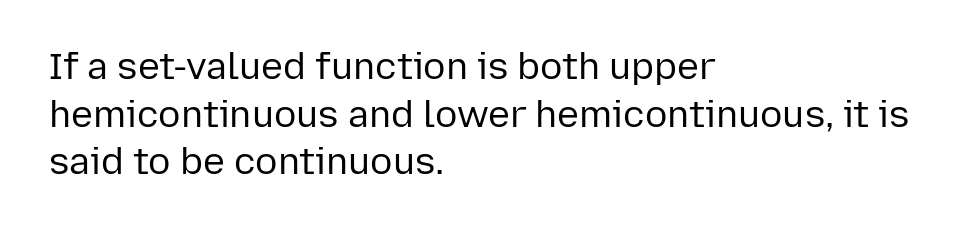
The image shows 37 px regular-weight sans-serif type, upright; set left-aligned, normal line spacing (1.29x), normal letter spacing, not underlined; low stroke contrast and a medium x-height.
